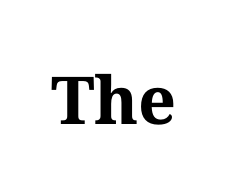
Q: Is the text bold? A: Yes.
Q: Is the text italic (slanted)? A: No, it is upright.
Q: Is the typeface a serif or a sans-serif typeface? A: Serif.
Q: Is the text underlined? A: No.
Q: Is the spacing between letters normal or unusually wide? A: Normal.
Q: Width (condensed, normal, or wide)? A: Normal.
Q: Stroke contrast? A: Medium.
Q: x-height? A: Medium.
Q: Monospaced? A: No.
